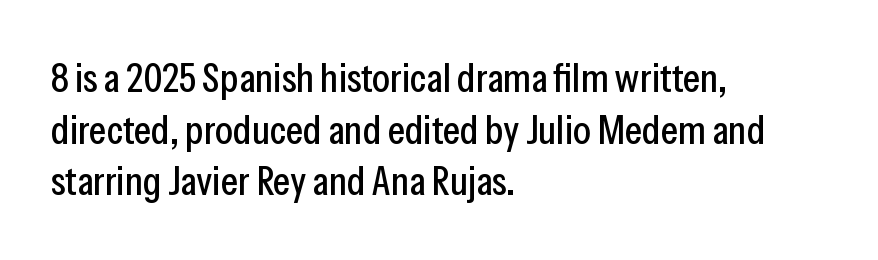
These lines keep a tight, regular rhythm from letter to letter. The lines in this sample share a left origin and differ only in where they stop. The typeface chosen for these lines omits serifs. This is roman type, the default non-slanted kind.
